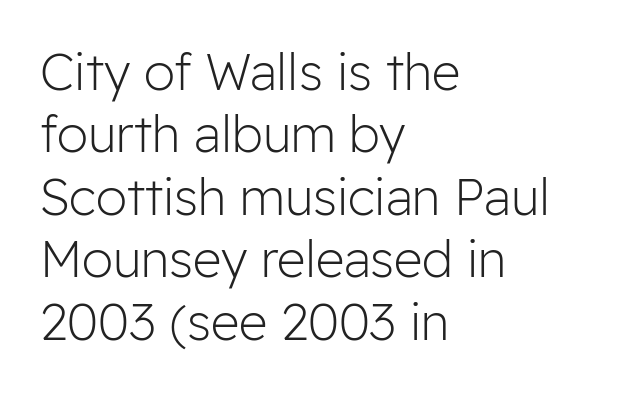
Tracking value appears to be zero — textbook default spacing. These lines sit exactly where default settings would place them. The strip under each line holds only bare page. Note the varied advance widths — an 'i' is clearly narrower than an 'm'. No italicization has been applied; the sample stays upright. No feet cap the strokes, marking this as sans-serif type.
